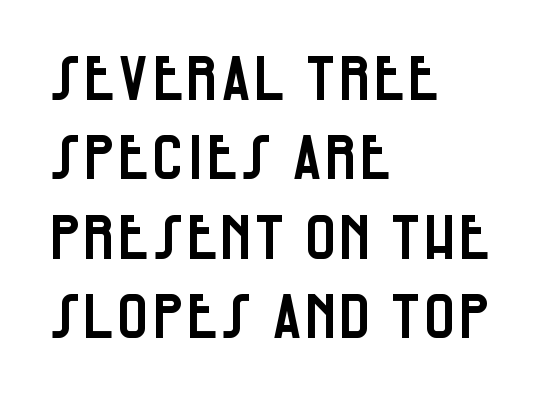
The rendering uses natural spacing where letterforms have individual widths. No italicization has been applied; the sample stays upright. Descenders are the only things crossing below the line. Words appear dense and cohesive because spacing is normal. Does the type have serifs? No, each stem ends abruptly.
